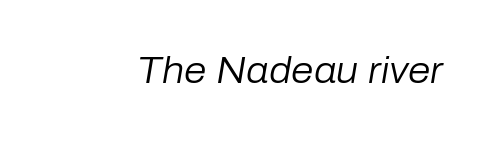
{"italic": "yes", "lean": "right", "slant_degrees": 10, "bold": "no", "weight": "regular", "width": "normal", "stroke_contrast": "low", "x_height": "medium", "monospaced": "no", "underline": "no", "letter_spacing": "normal", "letter_spacing_em": 0.0, "glyph_px": 36}
